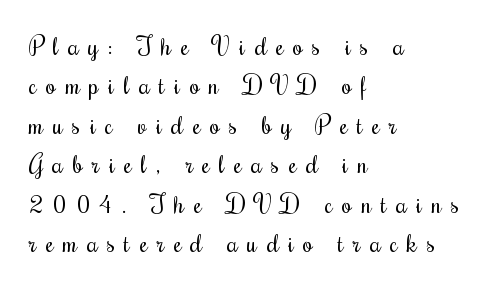
The image shows 25 px text type; set left-aligned, normal line spacing (1.58x), unusually wide letter spacing (+0.38 em), not underlined.
